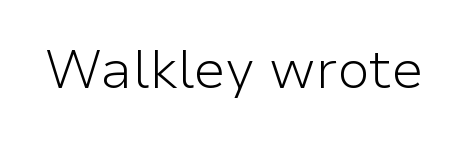
Q: Is the text bold? A: No.
Q: Is the text italic (slanted)? A: No, it is upright.
Q: Is the typeface a serif or a sans-serif typeface? A: Sans-serif.
Q: Is the text underlined? A: No.
Q: Is the spacing between letters normal or unusually wide? A: Normal.
Q: Width (condensed, normal, or wide)? A: Normal.
Q: Stroke contrast? A: Low.
Q: x-height? A: Medium.
Q: Monospaced? A: No.
